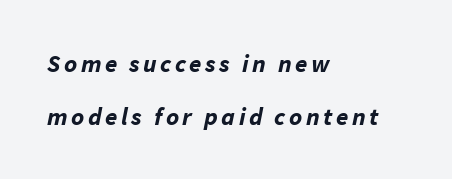
{"italic": "yes", "lean": "right", "slant_degrees": 11, "bold": "yes", "underline": "no", "align": "left", "line_spacing": "loose", "line_spacing_ratio": 2.12, "glyph_px": 25}
